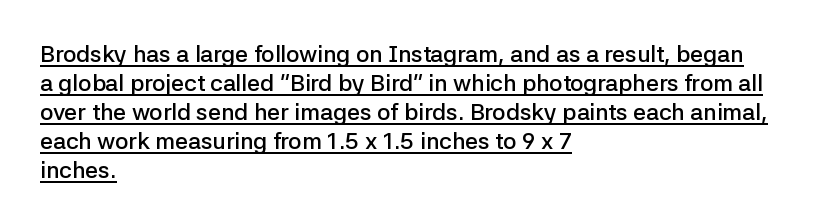
The image shows 23 px text type, upright; set left-aligned, normal line spacing (1.26x), normal letter spacing, underlined.
